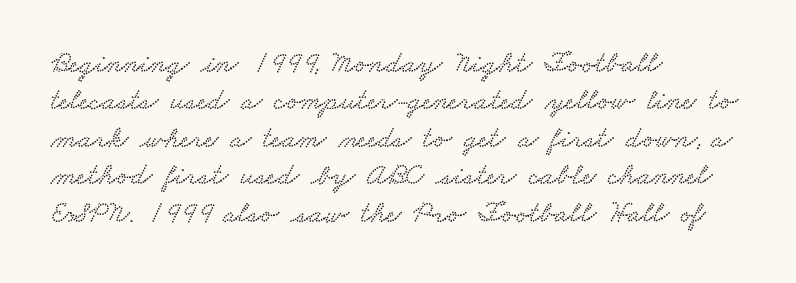
The image shows 30 px wide serif type; set left-aligned, normal line spacing (1.25x), normal letter spacing, not underlined; low stroke contrast and a small x-height.
